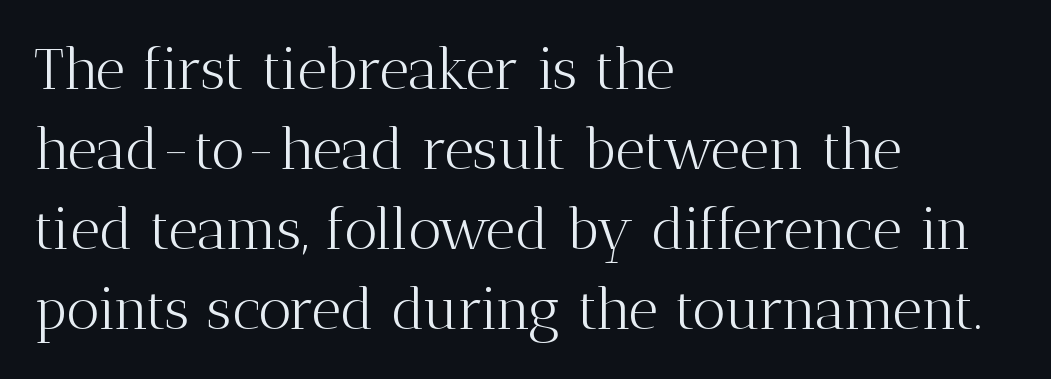
Q: Is the text bold? A: No.
Q: Is the text italic (slanted)? A: No, it is upright.
Q: Is the typeface a serif or a sans-serif typeface? A: Serif.
Q: Is the text underlined? A: No.
Q: How is the paragraph aligned? A: Left-aligned.
Q: Is the spacing between letters normal or unusually wide? A: Normal.
Q: Is the spacing between lines tight, normal or loose? A: Normal.
Q: Width (condensed, normal, or wide)? A: Normal.
Q: Stroke contrast? A: Medium.
Q: x-height? A: Medium.
Q: Monospaced? A: No.
